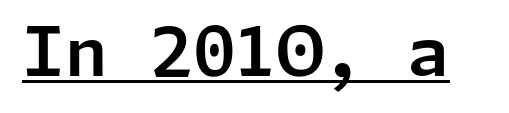
{"serif": "no", "italic": "no", "width": "normal", "stroke_contrast": "low", "x_height": "medium", "underline": "yes", "letter_spacing": "normal", "letter_spacing_em": 0.0, "glyph_px": 69}
